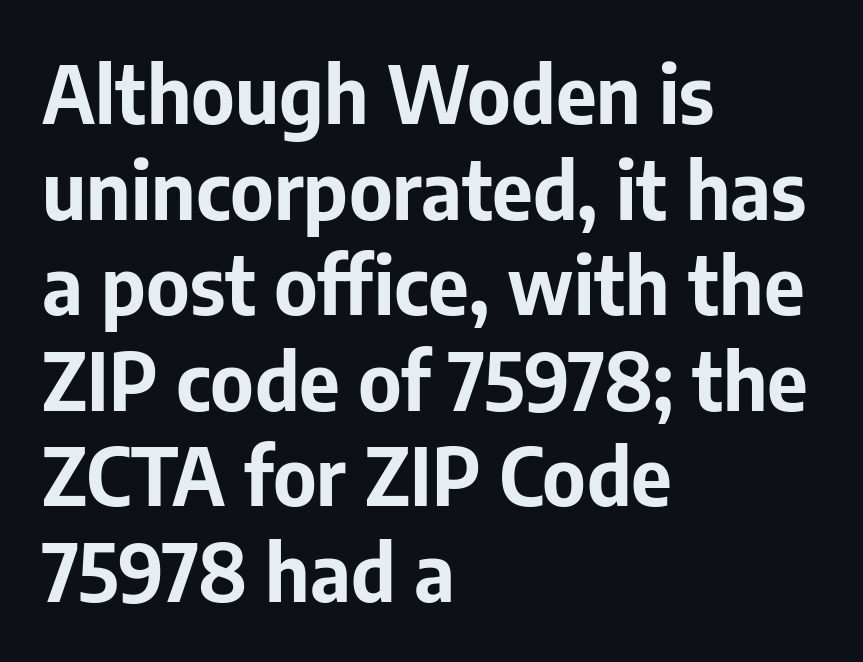
Q: Is the text bold? A: Yes.
Q: Is the text italic (slanted)? A: No, it is upright.
Q: Is the typeface a serif or a sans-serif typeface? A: Sans-serif.
Q: Is the text underlined? A: No.
Q: How is the paragraph aligned? A: Left-aligned.
Q: Is the spacing between letters normal or unusually wide? A: Normal.
Q: Width (condensed, normal, or wide)? A: Normal.
Q: Stroke contrast? A: Low.
Q: x-height? A: Medium.
Q: Monospaced? A: No.
